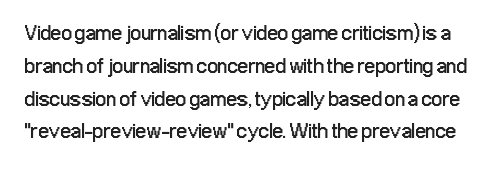
No italicization has been applied; the sample stays upright. Rows of type keep a routine distance in the vertical direction. Bare-footed words on every line. Tracking here is standard; glyphs follow each other at the usual distance. No extra ink here — the face is not bold.
